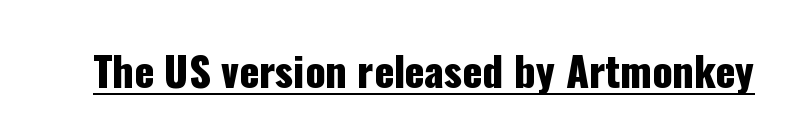
{"serif": "no", "italic": "no", "width": "condensed", "stroke_contrast": "low", "x_height": "medium", "monospaced": "no", "underline": "yes", "letter_spacing": "normal", "letter_spacing_em": 0.0, "glyph_px": 41}
